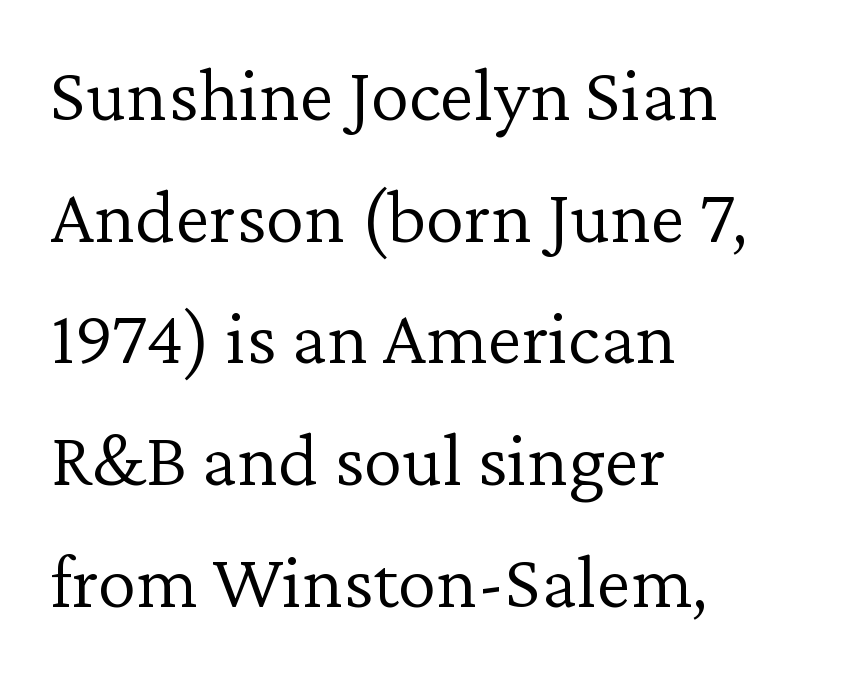
{"serif": "yes", "italic": "no", "bold": "no", "weight": "light", "width": "normal", "stroke_contrast": "low", "x_height": "medium", "monospaced": "no", "underline": "no", "align": "left", "line_spacing": "normal", "line_spacing_ratio": 1.56, "letter_spacing": "normal", "letter_spacing_em": 0.0, "glyph_px": 78}
